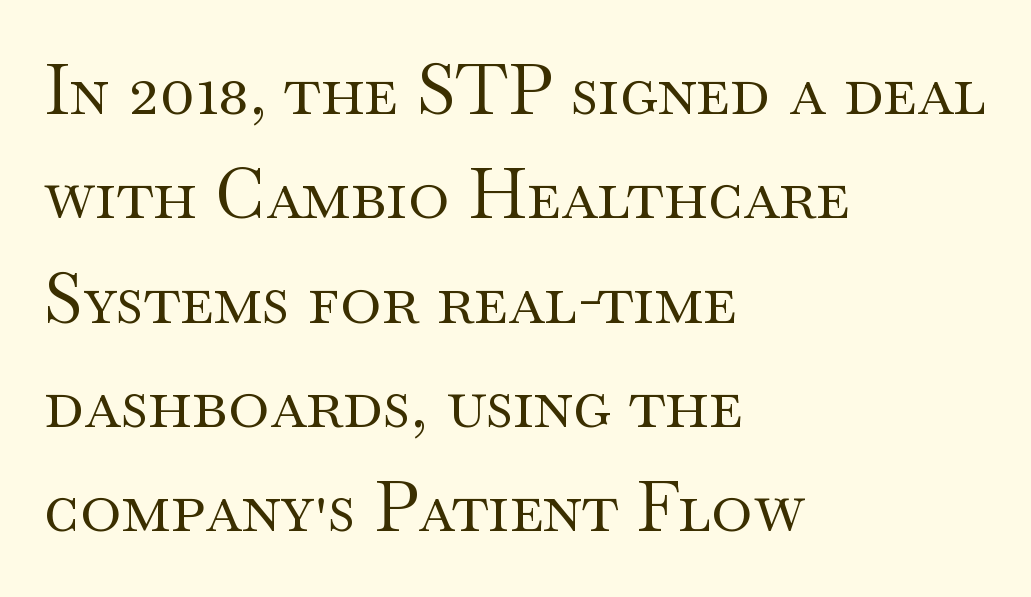
The image shows 70 px regular-weight, wide serif type, upright; set left-aligned, normal line spacing (1.49x), normal letter spacing, not underlined; medium stroke contrast and a small x-height.
